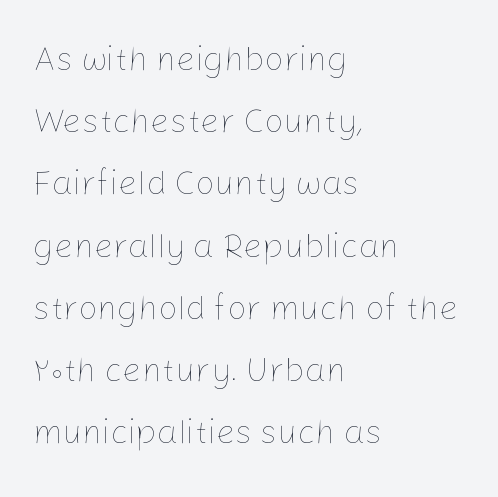
{"italic": "no", "bold": "no", "weight": "thin", "width": "normal", "stroke_contrast": "low", "x_height": "medium", "monospaced": "no", "underline": "no", "align": "left", "line_spacing_ratio": 1.83, "letter_spacing": "normal", "letter_spacing_em": 0.0, "glyph_px": 34}
